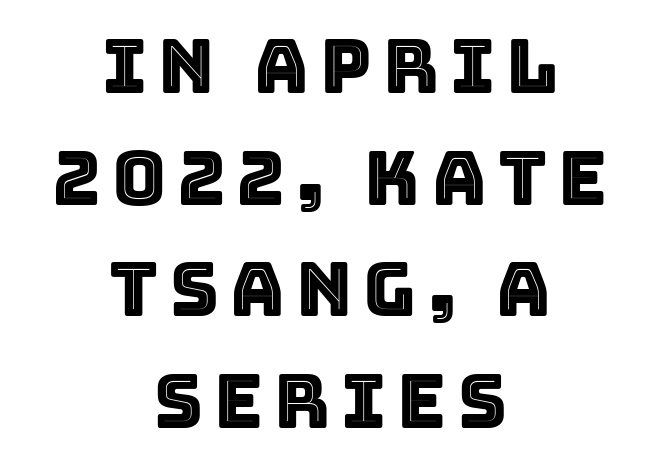
Q: Is the text italic (slanted)? A: No, it is upright.
Q: Is the text underlined? A: No.
Q: How is the paragraph aligned? A: Centered.
Q: Is the spacing between lines tight, normal or loose? A: Normal.
Q: Width (condensed, normal, or wide)? A: Normal.
Q: x-height? A: Large.
Q: Monospaced? A: No.
